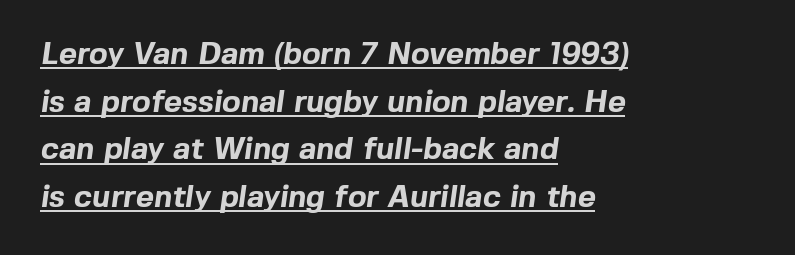
The vertical gap from one line to the next is medium. Heft: maximum for text — a bold. These lines stack with their left ends in a neat column. Decoration check: the copy is underlined. Think of a printed novel: that variable character pitch is what you see here. No extra tracking has been applied to these lines.
